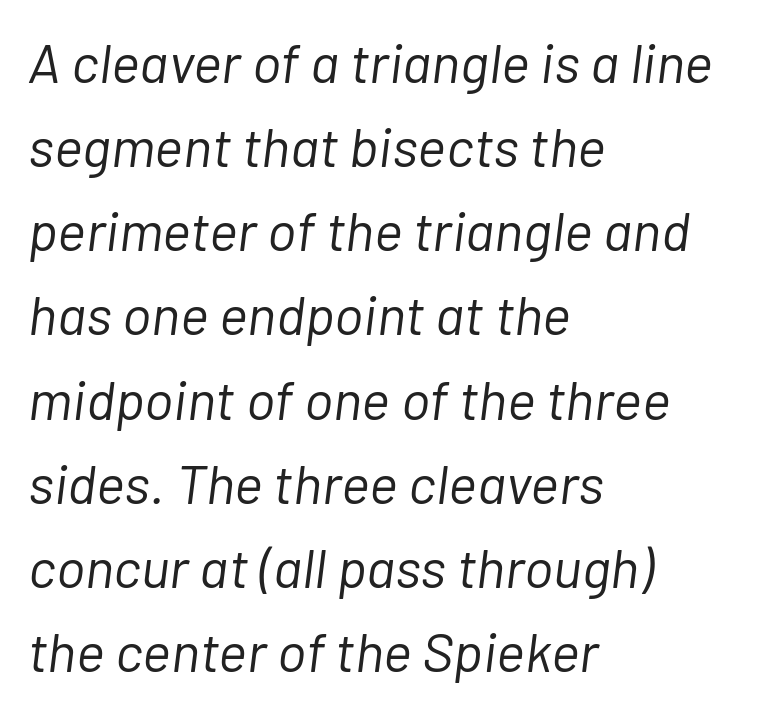
The image shows 55 px light type, italic (leaning right); set left-aligned, normal line spacing (1.53x), normal letter spacing, not underlined; low stroke contrast and a medium x-height.
